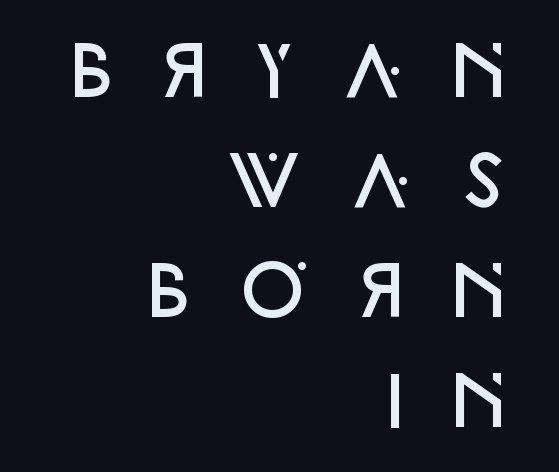
Q: Is the text bold? A: Semi-bold.
Q: Is the text italic (slanted)? A: No, it is upright.
Q: Is the typeface a serif or a sans-serif typeface? A: Sans-serif.
Q: Is the text underlined? A: No.
Q: How is the paragraph aligned? A: Right-aligned.
Q: Is the spacing between letters normal or unusually wide? A: Unusually wide.
Q: Is the spacing between lines tight, normal or loose? A: Normal.
Q: Width (condensed, normal, or wide)? A: Normal.
Q: Stroke contrast? A: Low.
Q: x-height? A: Large.
Q: Monospaced? A: No.
